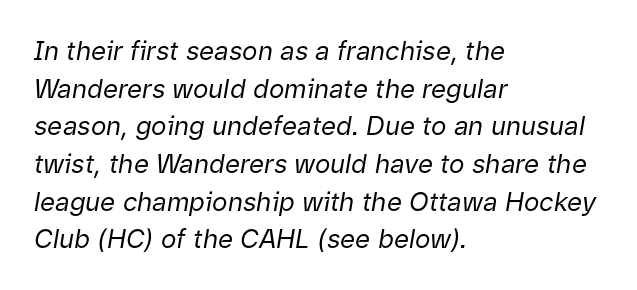
The image shows 26 px text type, italic (leaning right); set left-aligned, normal line spacing (1.45x), normal letter spacing, not underlined.
